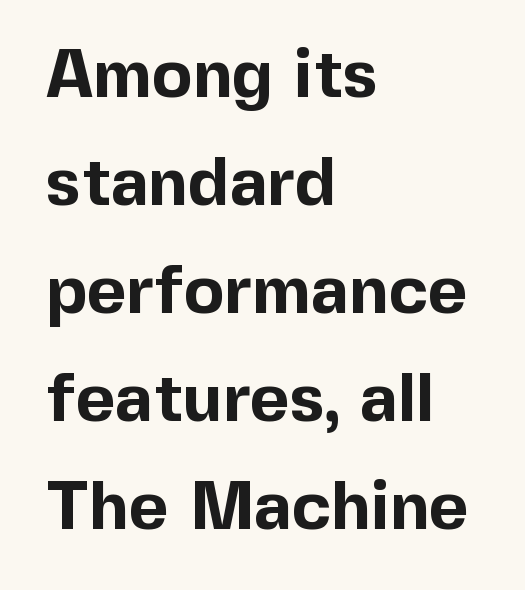
Rule under the text: the space is simply empty. Observe the ordinary spacing: letters are neighbours, not strangers. Grotesque or geometric, the face here clearly has no serifs. This is roman type, the default non-slanted kind. The font is running at its bold setting. The text block is weighted toward the left margin, trailing off unevenly rightward.
